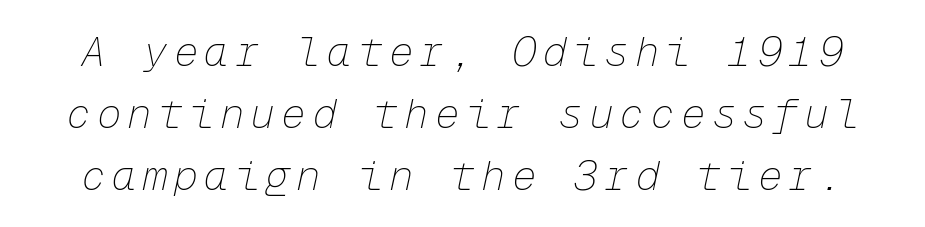
A clean baseline with only descenders dipping below it. Summary of weight: not heavy and not bold. You can tell it's italic because the verticals aren't actually vertical. A typesetter would call this monospace, since all characters share one set width.
